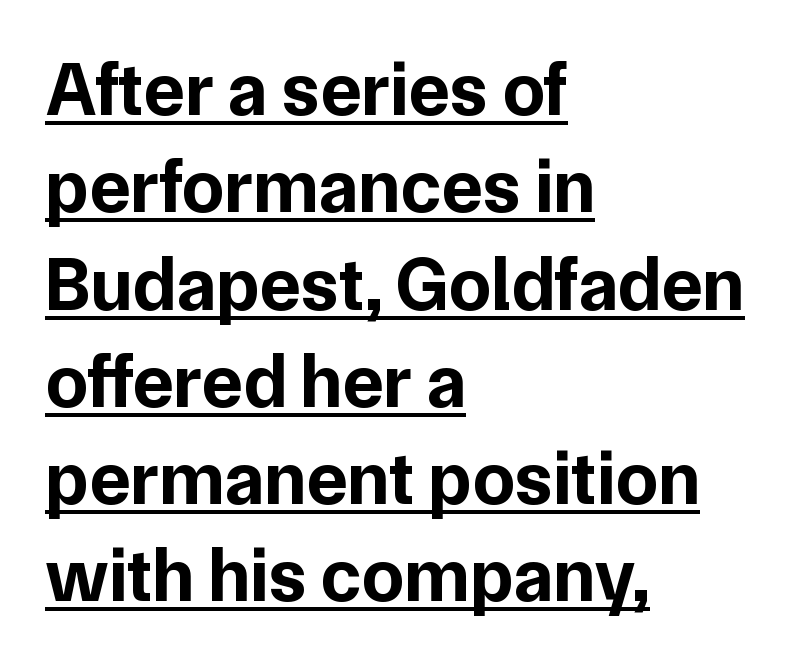
Q: Is the text bold? A: Yes.
Q: Is the text italic (slanted)? A: No, it is upright.
Q: Is the typeface a serif or a sans-serif typeface? A: Sans-serif.
Q: Is the text underlined? A: Yes.
Q: How is the paragraph aligned? A: Left-aligned.
Q: Is the spacing between letters normal or unusually wide? A: Normal.
Q: Is the spacing between lines tight, normal or loose? A: Normal.
Q: Width (condensed, normal, or wide)? A: Normal.
Q: Stroke contrast? A: Low.
Q: x-height? A: Medium.
Q: Monospaced? A: No.
